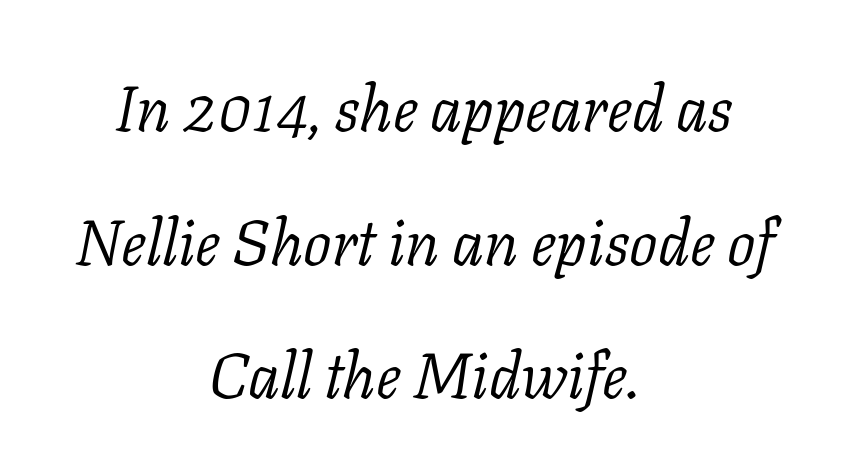
The image shows 63 px light serif type, italic (leaning right); set centered, loose line spacing (2.12x), normal letter spacing, not underlined; low stroke contrast and a medium x-height.
